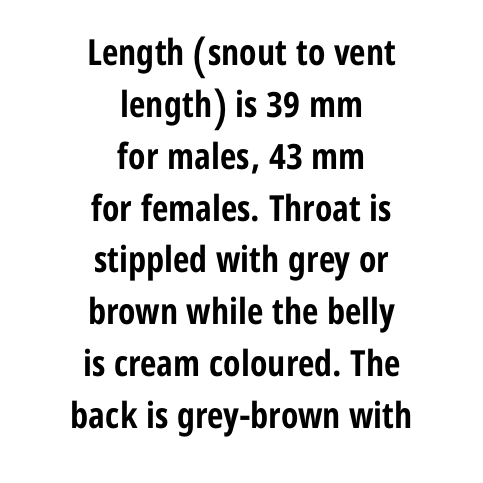
Note the varied advance widths — an 'i' is clearly narrower than an 'm'. Letterform terminals end flat and unadorned throughout the passage. Is the letter spacing exaggerated? No — it looks like the ordinary default. Pretty heavy lettering here — definitely bold.
